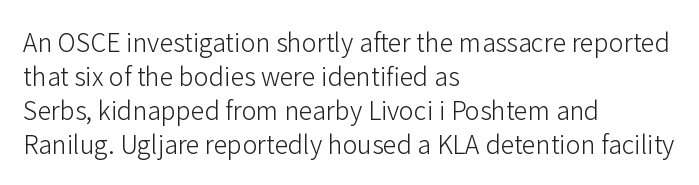
A normal amount of white space separates one row of letters from the next. Honestly, the letter spacing is just normal — you wouldn't notice it. The font's upright variant was chosen for this text. Is this a heavy cut? Hardly; it is regular or lighter. Caption: multi-line text, flush left, ragged right.
